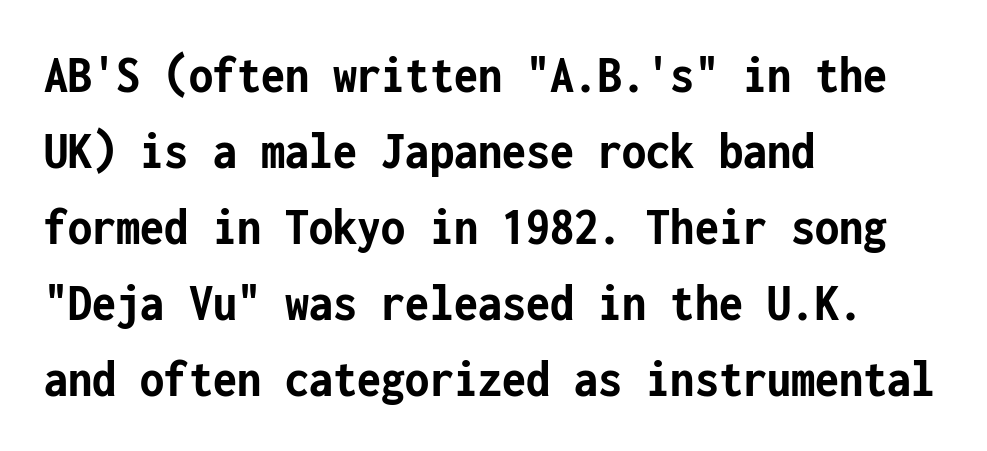
The image shows 55 px semibold, condensed sans-serif type, upright, monospaced; set left-aligned, normal line spacing (1.38x), normal letter spacing, not underlined; low stroke contrast and a medium x-height.
